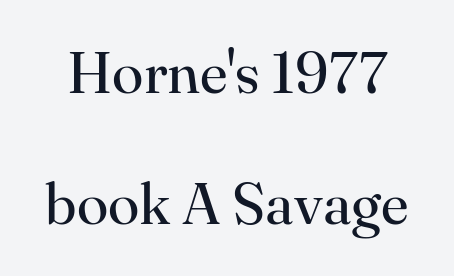
Check where the strokes stop: tiny serifs finish them off. Loosely led — the rows are spread out. In terms of letterspacing, this is plain default setting. Underlining? Definitely not there. Each letter keeps its own natural width here, so spacing adapts to shape.
